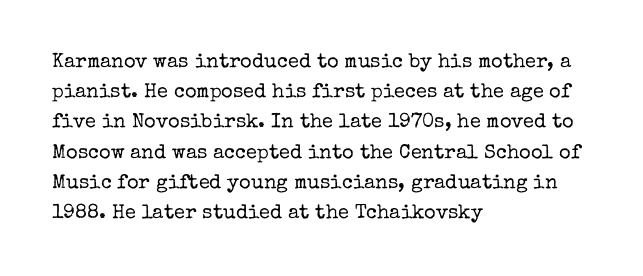
What stands out about the letter spacing? Nothing — it is the standard amount. The axis of the letterforms is exactly vertical. Check the space under the baseline: it is left empty. Evenly set lines give the paragraph a standard silhouette.
